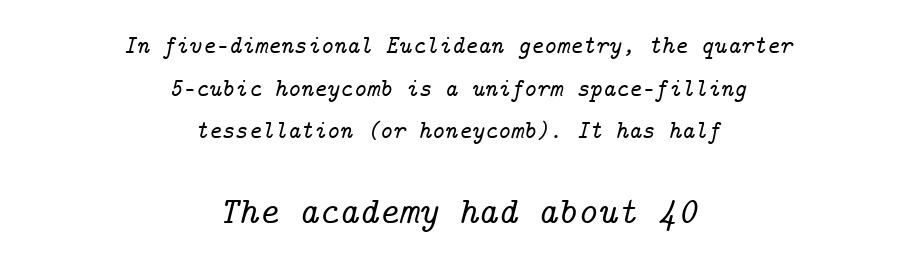
The image shows 38 px serif type, italic (leaning right); set centered, line spacing 1.71x, normal letter spacing, not underlined; the second (bottom) block is 1.52x larger; low stroke contrast and a medium x-height.
